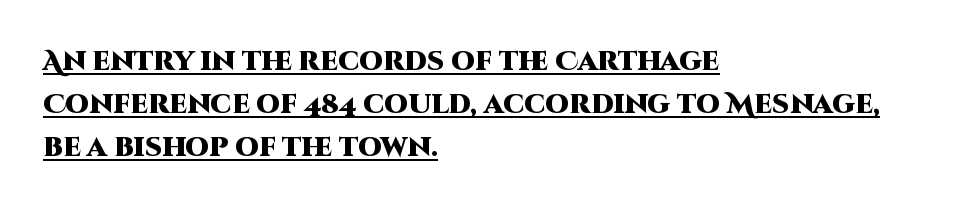
Q: Is the text bold? A: Yes.
Q: Is the text italic (slanted)? A: No, it is upright.
Q: Is the text underlined? A: Yes.
Q: How is the paragraph aligned? A: Left-aligned.
Q: Is the spacing between letters normal or unusually wide? A: Normal.
Q: Is the spacing between lines tight, normal or loose? A: Normal.
